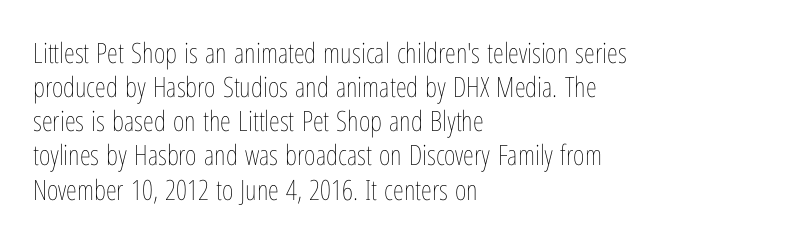
The image shows 28 px thin, condensed type, upright; set left-aligned, line spacing 1.22x, normal letter spacing, not underlined; low stroke contrast and a medium x-height.
